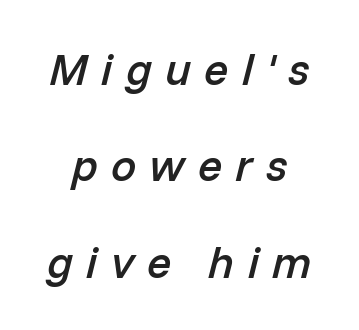
The sample has been set in demibold, a notch under bold. Varying glyph widths throughout — classic text-font behaviour. The lettering tilts uniformly, giving the passage an italic look. Notice the wide empty band between every row — that's loose leading.
